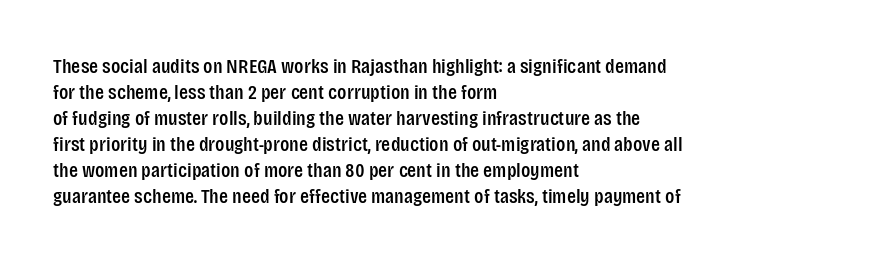
Q: Is the text italic (slanted)? A: No, it is upright.
Q: Is the text underlined? A: No.
Q: How is the paragraph aligned? A: Left-aligned.
Q: Is the spacing between letters normal or unusually wide? A: Normal.
